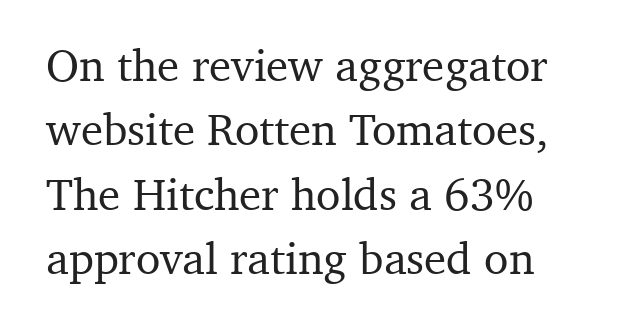
{"serif": "yes", "italic": "no", "width": "normal", "stroke_contrast": "medium", "x_height": "medium", "monospaced": "no", "underline": "no", "line_spacing": "normal", "line_spacing_ratio": 1.43, "letter_spacing": "normal", "letter_spacing_em": 0.0, "glyph_px": 45}
